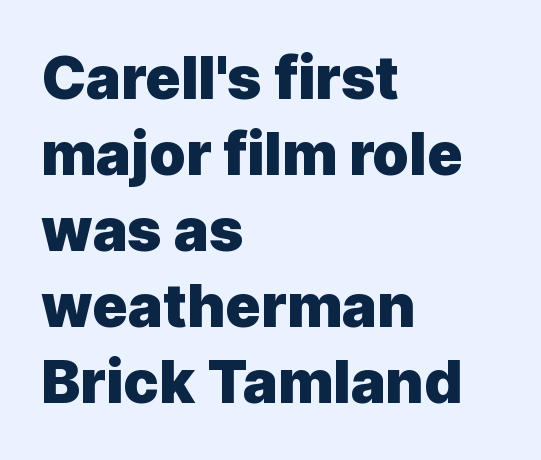
Q: Is the text bold? A: Yes.
Q: Is the text italic (slanted)? A: No, it is upright.
Q: Is the typeface a serif or a sans-serif typeface? A: Sans-serif.
Q: Is the text underlined? A: No.
Q: How is the paragraph aligned? A: Left-aligned.
Q: Is the spacing between letters normal or unusually wide? A: Normal.
Q: Is the spacing between lines tight, normal or loose? A: Normal.
Q: Width (condensed, normal, or wide)? A: Normal.
Q: x-height? A: Medium.
Q: Monospaced? A: No.
